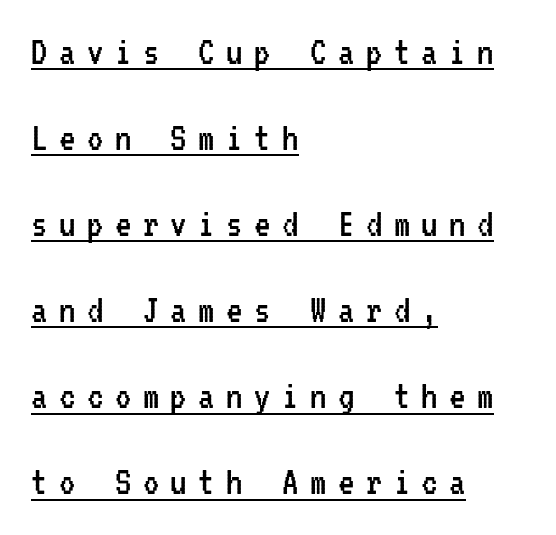
{"serif": "no", "italic": "no", "bold": "no", "weight": "regular", "width": "condensed", "stroke_contrast": "low", "x_height": "medium", "monospaced": "yes", "underline": "yes", "align": "left", "line_spacing": "loose", "line_spacing_ratio": 2.1, "letter_spacing": "wide", "letter_spacing_em": 0.28, "glyph_px": 41}
